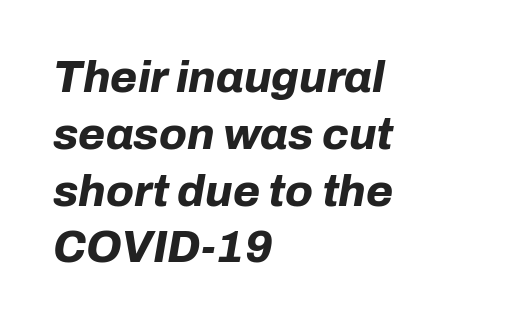
Q: Is the text bold? A: Yes.
Q: Is the text italic (slanted)? A: Yes, it leans right by about 10 degrees.
Q: Is the text underlined? A: No.
Q: How is the paragraph aligned? A: Left-aligned.
Q: Is the spacing between letters normal or unusually wide? A: Normal.
Q: Is the spacing between lines tight, normal or loose? A: Normal.
Q: Width (condensed, normal, or wide)? A: Normal.
Q: Stroke contrast? A: Low.
Q: x-height? A: Medium.
Q: Monospaced? A: No.
